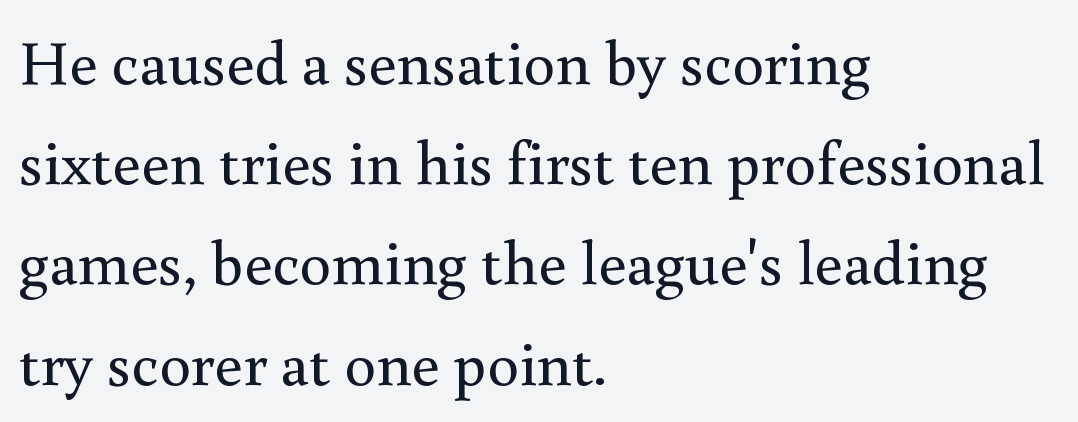
The typesetting does not lean heavy: it is not bold. The ragged edge is on the right, which tells us the setting is flush left. Observe the ordinary spacing: letters are neighbours, not strangers. Compared with typical paragraphs, the rows here are spaced about the same.
